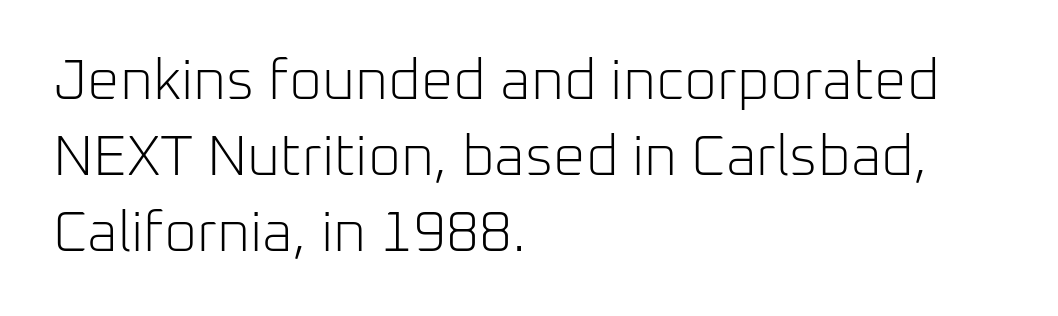
Is this a heavy cut? Hardly; it is regular or lighter. Check the space under the baseline: it is left empty. This sample has the flowing, uneven cadence of proportional lettering. Reading down the column, the eye jumps a familiar distance to each next line. In CSS terms this would be text-align: left. Designer's note — italics off, roman on.
